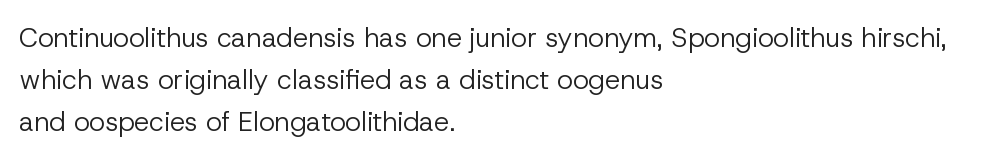
Q: Is the text bold? A: No.
Q: Is the text italic (slanted)? A: No, it is upright.
Q: Is the text underlined? A: No.
Q: How is the paragraph aligned? A: Left-aligned.
Q: Is the spacing between letters normal or unusually wide? A: Normal.
Q: Is the spacing between lines tight, normal or loose? A: Normal.
